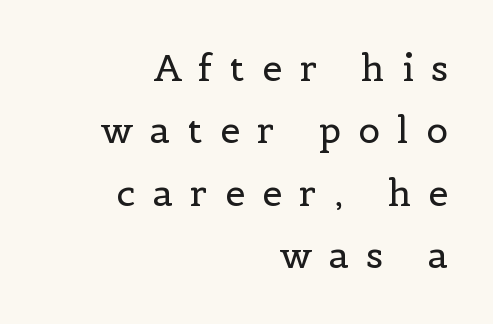
The image shows 36 px regular-weight serif type, upright; set right-aligned, line spacing 1.73x, unusually wide letter spacing (+0.48 em), not underlined; a medium x-height.
